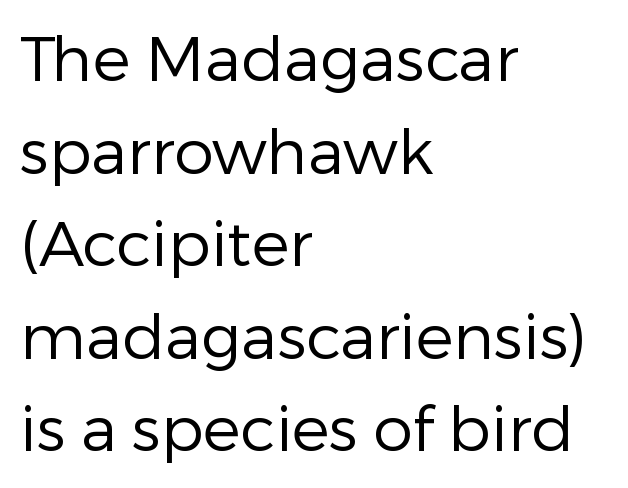
The horizontal fit of the characters is conventional and even. A classic flush-left, rag-right setting is used for this passage. Words float on clear page, feet unadorned. Ascenders rise straight up at ninety degrees.
